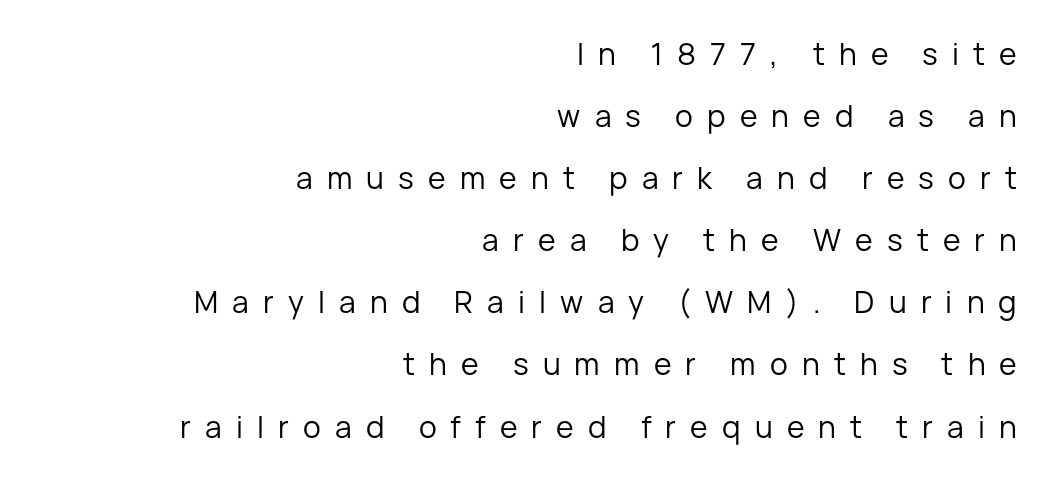
Q: Is the text bold? A: No.
Q: Is the text italic (slanted)? A: No, it is upright.
Q: Is the typeface a serif or a sans-serif typeface? A: Sans-serif.
Q: Is the text underlined? A: No.
Q: How is the paragraph aligned? A: Right-aligned.
Q: Is the spacing between letters normal or unusually wide? A: Unusually wide.
Q: Is the spacing between lines tight, normal or loose? A: Loose.
Q: Width (condensed, normal, or wide)? A: Normal.
Q: Stroke contrast? A: Low.
Q: x-height? A: Medium.
Q: Monospaced? A: No.
